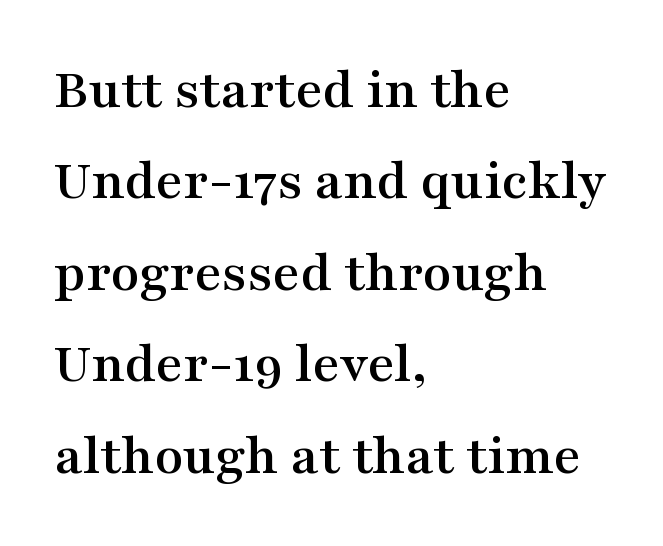
{"serif": "yes", "italic": "no", "width": "wide", "stroke_contrast": "medium", "x_height": "medium", "monospaced": "no", "underline": "no", "align": "left", "line_spacing": "normal", "line_spacing_ratio": 1.55, "letter_spacing": "normal", "letter_spacing_em": 0.0, "glyph_px": 59}
